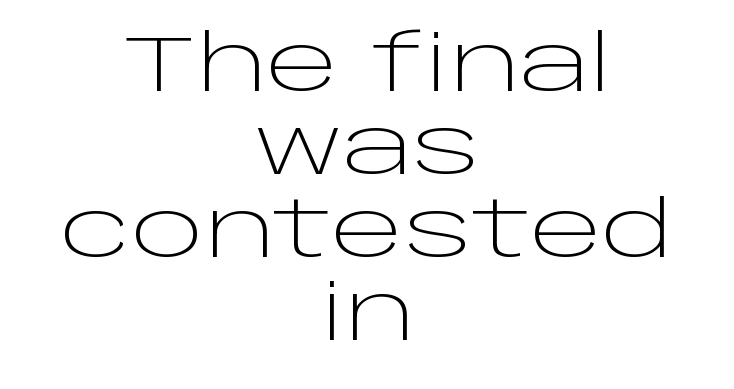
The image shows 77 px light, wide sans-serif type, upright; set centered, tight line spacing (1.08x), normal letter spacing, not underlined; low stroke contrast and a large x-height.
